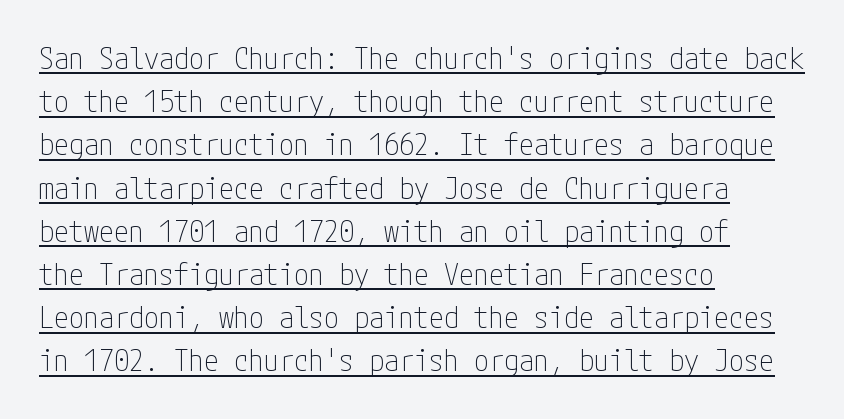
The image shows 30 px thin, condensed sans-serif type, upright; set left-aligned, normal line spacing (1.44x), normal letter spacing, underlined; low stroke contrast and a medium x-height.
